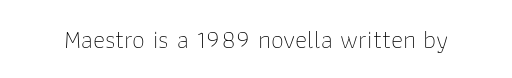
{"italic": "no", "bold": "no", "underline": "no", "letter_spacing": "normal", "letter_spacing_em": 0.0, "glyph_px": 26}
